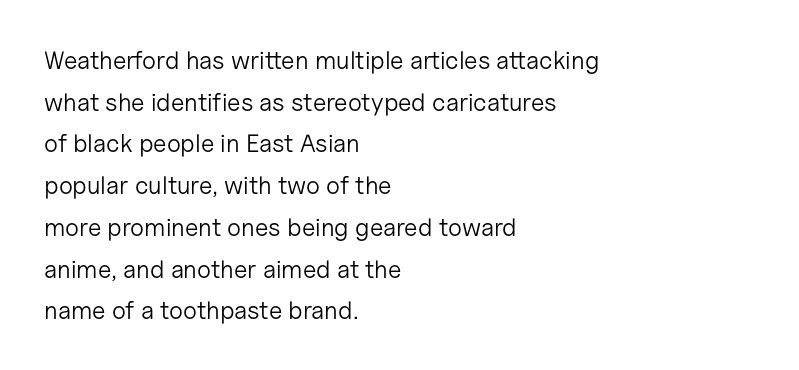
{"italic": "no", "bold": "no", "underline": "no", "align": "left", "line_spacing": "normal", "line_spacing_ratio": 1.67, "letter_spacing": "normal", "letter_spacing_em": 0.0, "glyph_px": 25}
